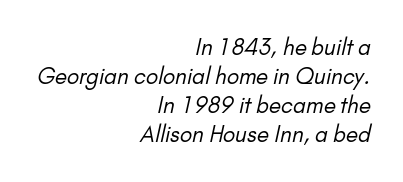
{"bold": "no", "underline": "no", "align": "right", "line_spacing": "normal", "line_spacing_ratio": 1.32, "letter_spacing": "normal", "letter_spacing_em": 0.0, "glyph_px": 22}
